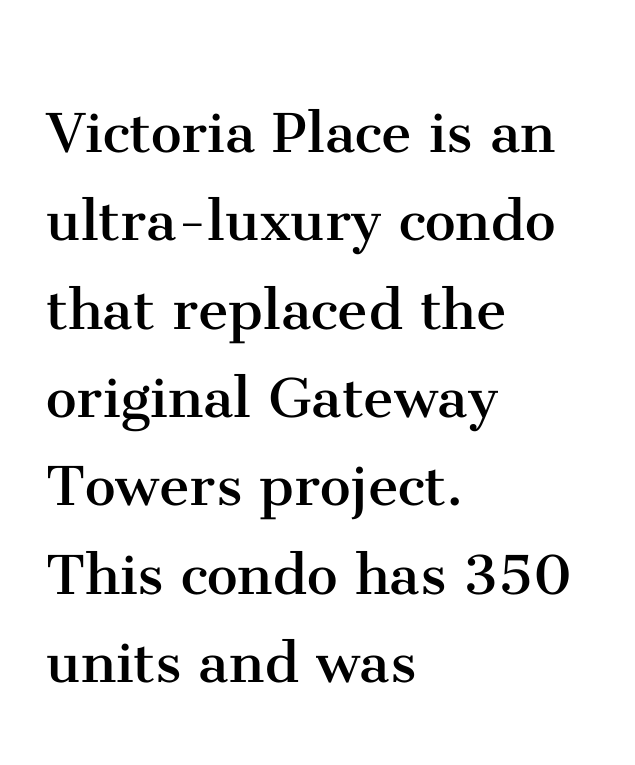
{"serif": "yes", "italic": "no", "bold": "no", "weight": "regular", "width": "normal", "stroke_contrast": "medium", "x_height": "medium", "monospaced": "no", "underline": "no", "align": "left", "line_spacing": "normal", "line_spacing_ratio": 1.28, "letter_spacing": "normal", "letter_spacing_em": 0.0, "glyph_px": 69}
